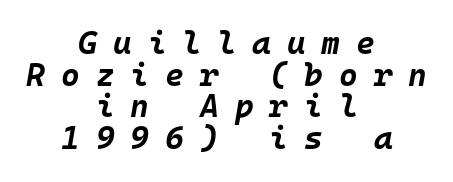
The image shows 32 px bold type, italic (leaning right), monospaced; set centered, tight line spacing (0.99x), unusually wide letter spacing (+0.5 em), not underlined; low stroke contrast and a large x-height.
